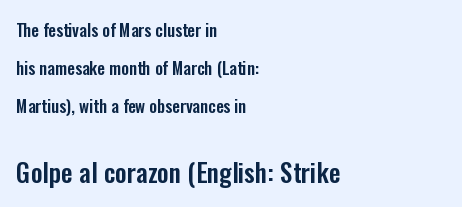
Q: Is the text italic (slanted)? A: No, it is upright.
Q: Is the text underlined? A: No.
Q: How is the paragraph aligned? A: Left-aligned.
Q: Is the spacing between letters normal or unusually wide? A: Normal.
Q: Is the spacing between lines tight, normal or loose? A: Loose.
Q: Which block of text is set in a larger size, the first (top) or the second (bottom)? A: The second (bottom) one.
